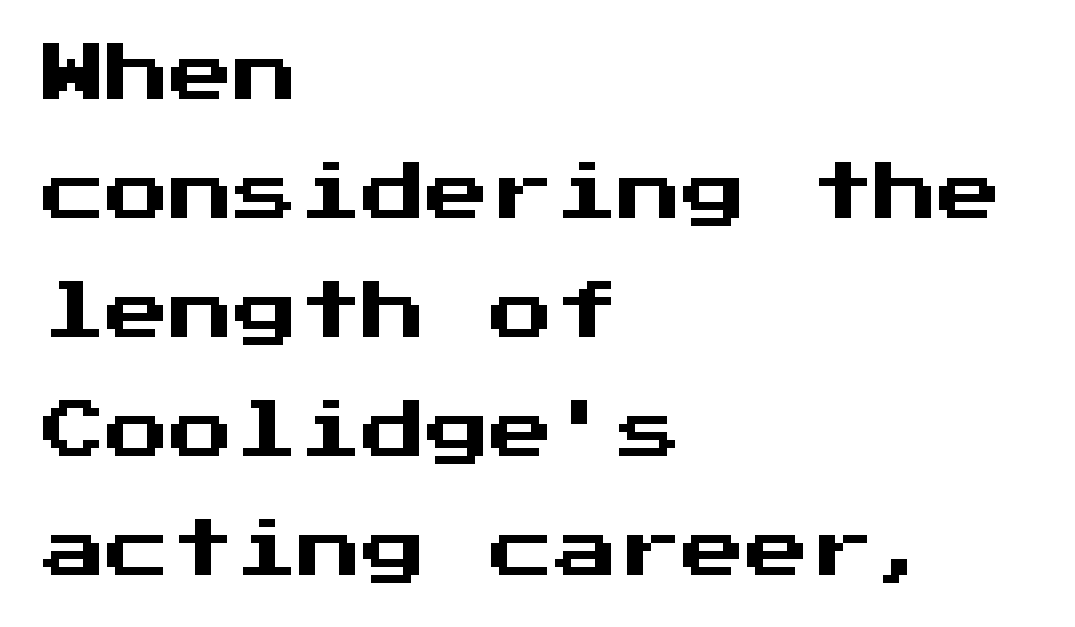
{"serif": "no", "italic": "no", "width": "normal", "stroke_contrast": "medium", "x_height": "medium", "monospaced": "yes", "underline": "no", "align": "left", "line_spacing_ratio": 1.86, "letter_spacing": "normal", "letter_spacing_em": 0.0, "glyph_px": 64}
